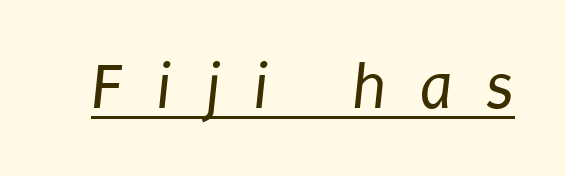
The letterforms sit at book weight or below. The tracking reads as deliberately expanded to a designer's eye. The specimen includes a rule beneath the text block's lines. The font family rendered here belongs to the sans-serif group. This sample has the flowing, uneven cadence of proportional lettering.
